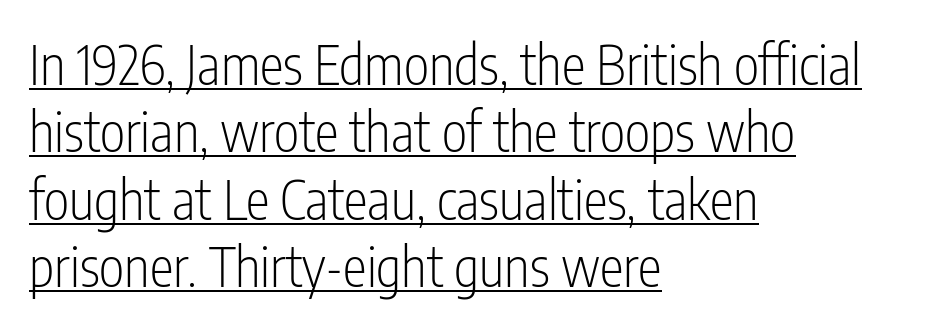
The image shows 54 px light, condensed sans-serif type, upright; set left-aligned, normal line spacing (1.25x), normal letter spacing, underlined; low stroke contrast and a medium x-height.
